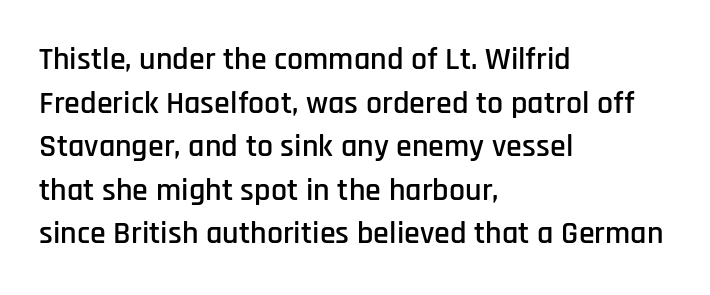
{"serif": "no", "italic": "no", "width": "condensed", "stroke_contrast": "low", "x_height": "large", "monospaced": "no", "underline": "no", "align": "left", "line_spacing": "normal", "line_spacing_ratio": 1.36, "letter_spacing": "normal", "letter_spacing_em": 0.0, "glyph_px": 32}
